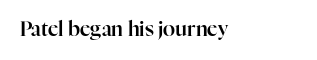
{"italic": "no", "underline": "no", "align": "left", "letter_spacing": "normal", "letter_spacing_em": 0.0, "glyph_px": 20}
